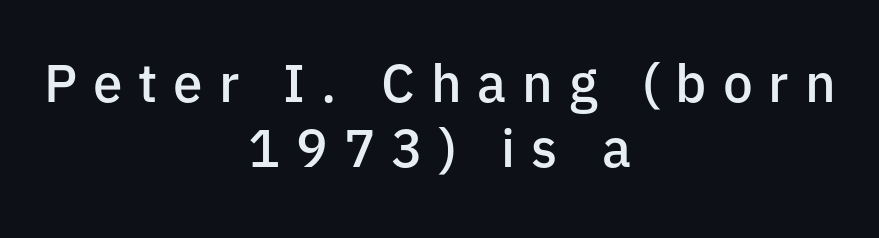
Q: Is the text bold? A: Semi-bold.
Q: Is the text italic (slanted)? A: No, it is upright.
Q: Is the typeface a serif or a sans-serif typeface? A: Sans-serif.
Q: Is the text underlined? A: No.
Q: How is the paragraph aligned? A: Centered.
Q: Is the spacing between letters normal or unusually wide? A: Unusually wide.
Q: Width (condensed, normal, or wide)? A: Normal.
Q: Stroke contrast? A: Low.
Q: x-height? A: Medium.
Q: Monospaced? A: No.
